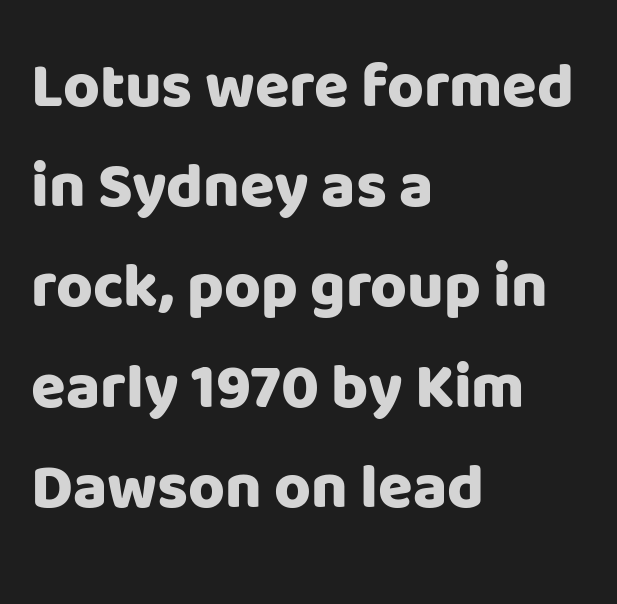
Q: Is the text bold? A: Yes.
Q: Is the text italic (slanted)? A: No, it is upright.
Q: Is the typeface a serif or a sans-serif typeface? A: Sans-serif.
Q: Is the text underlined? A: No.
Q: How is the paragraph aligned? A: Left-aligned.
Q: Is the spacing between letters normal or unusually wide? A: Normal.
Q: Is the spacing between lines tight, normal or loose? A: Normal.
Q: Width (condensed, normal, or wide)? A: Normal.
Q: Stroke contrast? A: Low.
Q: x-height? A: Large.
Q: Monospaced? A: No.
